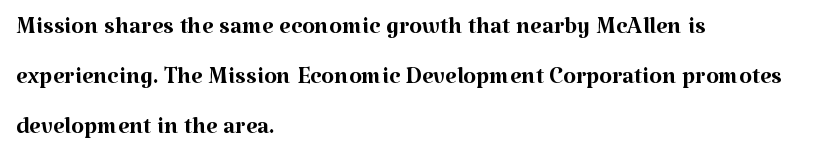
The image shows 33 px regular-weight serif type, upright; set left-aligned, normal line spacing (1.51x), normal letter spacing, not underlined; medium stroke contrast and a medium x-height.
